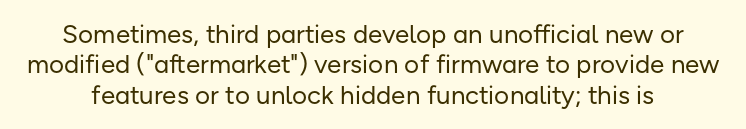
Q: Is the text bold? A: No.
Q: Is the text italic (slanted)? A: No, it is upright.
Q: Is the text underlined? A: No.
Q: Is the spacing between letters normal or unusually wide? A: Normal.
